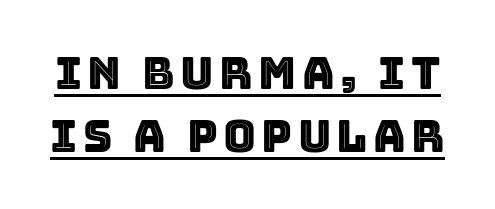
The designer left line spacing at the default. You could not count columns in this text — the font is proportionally spaced. Every character sits straight up, as roman type does. The specimen includes a rule beneath the text block's lines.
